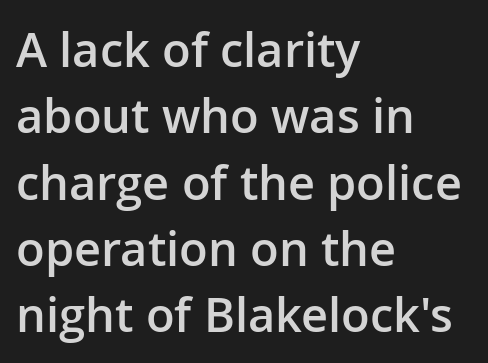
Q: Is the text bold? A: Semi-bold.
Q: Is the text italic (slanted)? A: No, it is upright.
Q: Is the typeface a serif or a sans-serif typeface? A: Sans-serif.
Q: Is the text underlined? A: No.
Q: How is the paragraph aligned? A: Left-aligned.
Q: Is the spacing between letters normal or unusually wide? A: Normal.
Q: Is the spacing between lines tight, normal or loose? A: Normal.
Q: Width (condensed, normal, or wide)? A: Normal.
Q: Stroke contrast? A: Low.
Q: x-height? A: Medium.
Q: Monospaced? A: No.
